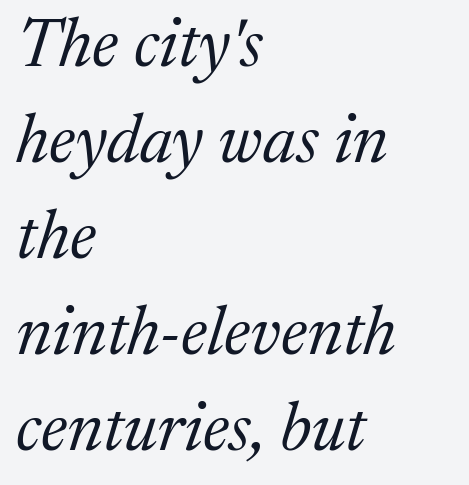
The image shows 68 px regular-weight serif type, italic (leaning right); set left-aligned, normal line spacing (1.41x), normal letter spacing, not underlined; medium stroke contrast and a medium x-height.
